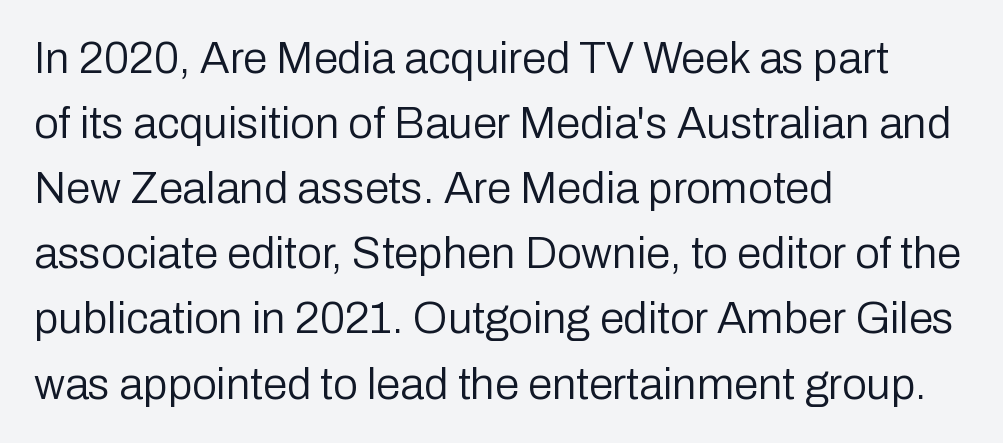
In terms of letterspacing, this is plain default setting. A typesetter would label this face a sans. The space directly below the letters is spotless. Each letter keeps its own natural width here, so spacing adapts to shape. Compared with typical paragraphs, the rows here are spaced about the same.
